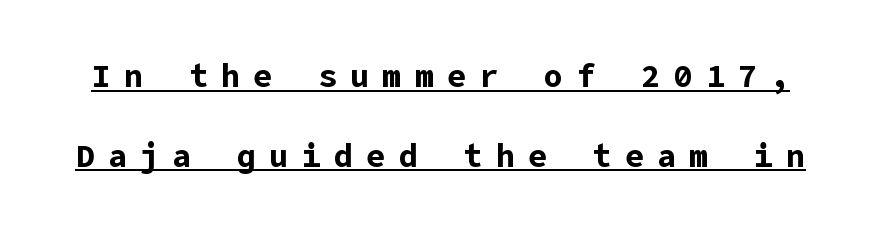
Q: Is the text bold? A: Yes.
Q: Is the text italic (slanted)? A: No, it is upright.
Q: Is the typeface a serif or a sans-serif typeface? A: Sans-serif.
Q: Is the text underlined? A: Yes.
Q: Is the spacing between letters normal or unusually wide? A: Unusually wide.
Q: Is the spacing between lines tight, normal or loose? A: Loose.
Q: Width (condensed, normal, or wide)? A: Normal.
Q: Stroke contrast? A: Low.
Q: x-height? A: Medium.
